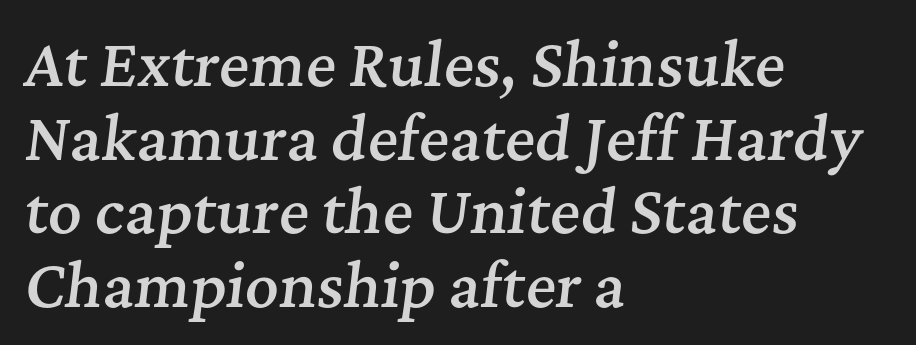
{"serif": "yes", "italic": "yes", "lean": "right", "slant_degrees": 7, "bold": "semi", "weight": "semibold", "width": "normal", "stroke_contrast": "medium", "x_height": "medium", "monospaced": "no", "underline": "no", "align": "left", "line_spacing": "normal", "line_spacing_ratio": 1.27, "letter_spacing": "normal", "letter_spacing_em": 0.0, "glyph_px": 58}
